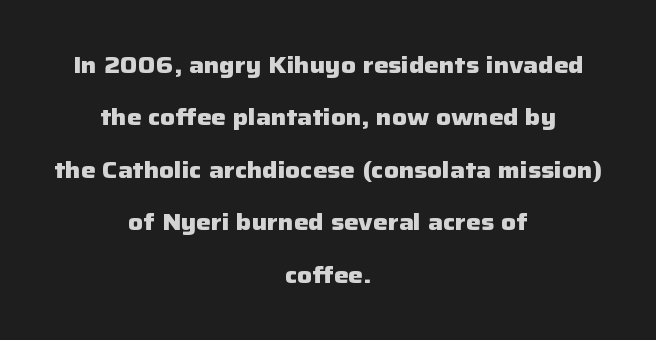
The paragraph shown floats in the horizontal middle. The baseline area is clear. Tracking here is standard; glyphs follow each other at the usual distance. Each glyph is drawn with heavy, bold strokes. The line-height multiplier appears high, well above default.
